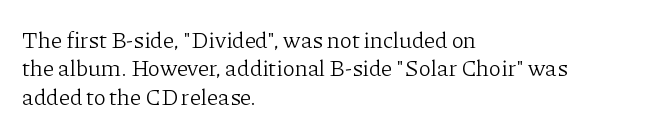
Nobody touched the tracking dial on this one. Visually the block forms a straight wall on the left and a jagged coastline on the right. Posture: upright roman. Beneath every word, the page is bare.
